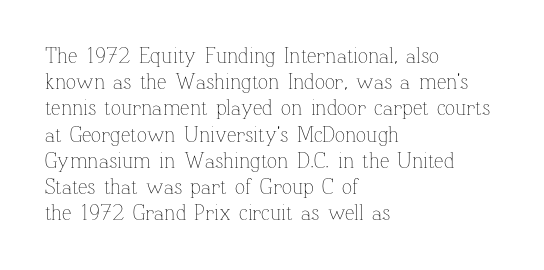
The image shows 21 px text type, upright; set left-aligned, normal line spacing (1.25x), normal letter spacing, not underlined.
